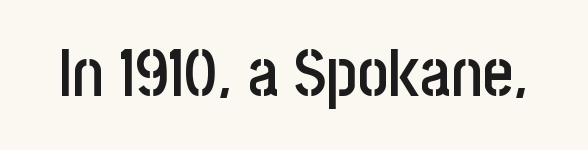
The image shows 66 px semibold, condensed sans-serif type, upright; set normal letter spacing, not underlined; low stroke contrast and a large x-height.
